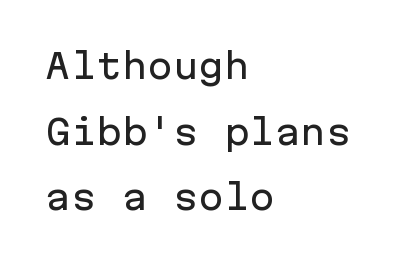
Just letters on the line, the space beneath them empty. Note: no serifs on the glyphs. The tracking reads as untouched default to a designer's eye. Does the lettering tilt? It doesn't — this is upright. Line beginnings align vertically; line endings do not.
